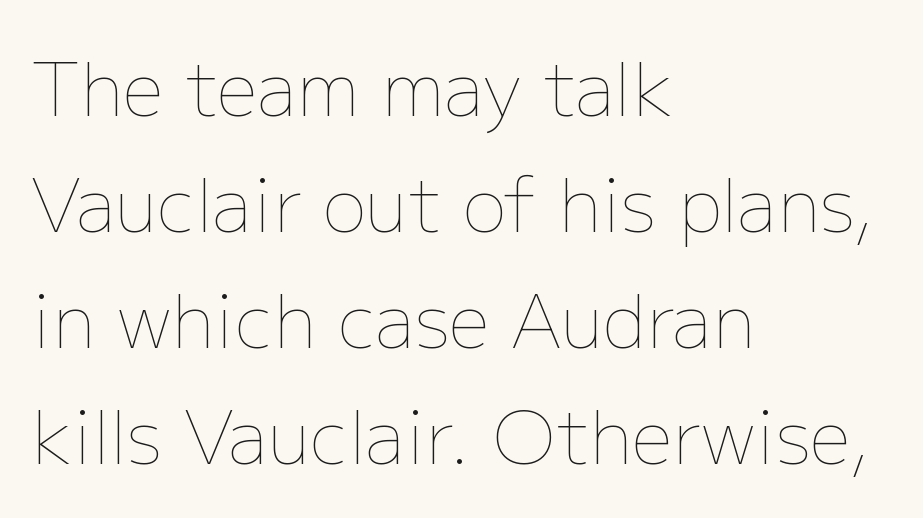
The image shows 73 px thin type, upright; set left-aligned, normal line spacing (1.59x), normal letter spacing, not underlined; low stroke contrast and a medium x-height.
